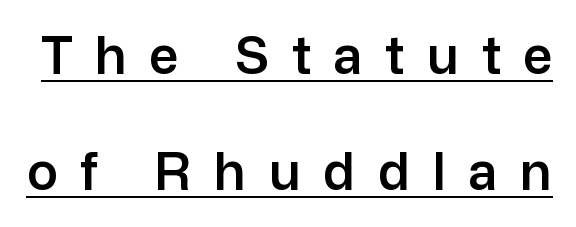
{"serif": "no", "italic": "no", "width": "normal", "stroke_contrast": "low", "x_height": "medium", "monospaced": "no", "underline": "yes", "line_spacing": "loose", "line_spacing_ratio": 2.28, "letter_spacing": "wide", "letter_spacing_em": 0.45, "glyph_px": 51}
